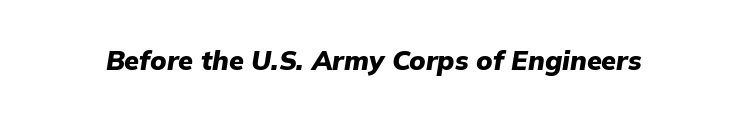
The image shows 27 px bold type, italic (leaning right); set normal letter spacing, not underlined.
